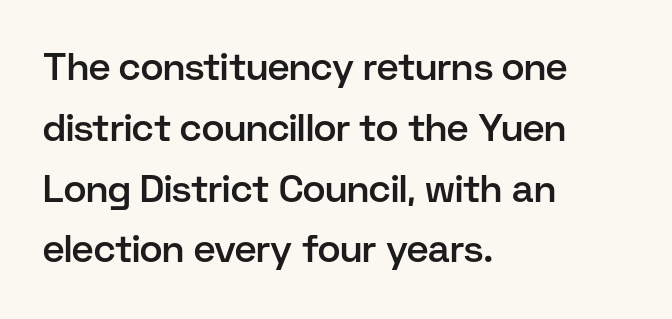
{"serif": "no", "italic": "no", "bold": "semi", "weight": "semibold", "width": "normal", "stroke_contrast": "low", "x_height": "medium", "monospaced": "no", "underline": "no", "align": "left", "line_spacing": "normal", "line_spacing_ratio": 1.6, "letter_spacing": "normal", "letter_spacing_em": 0.0, "glyph_px": 38}
